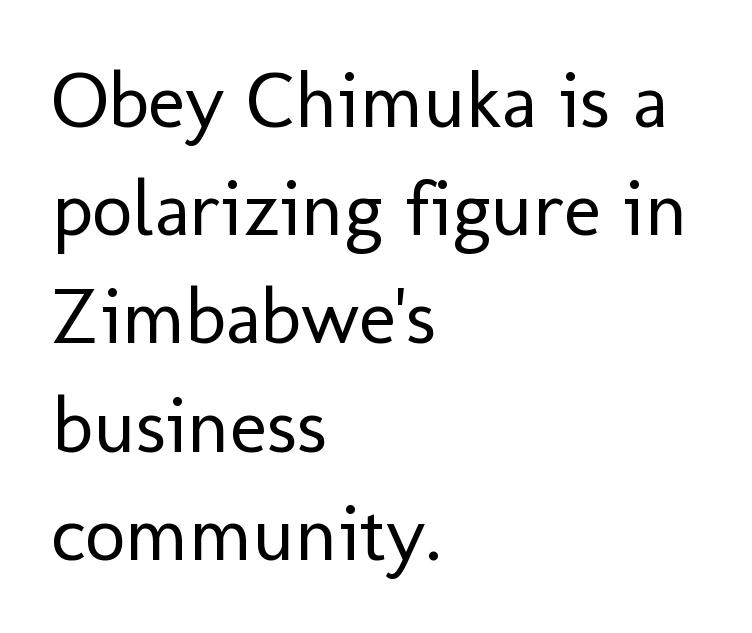
The image shows 79 px regular-weight sans-serif type, upright; set left-aligned, normal line spacing (1.37x), normal letter spacing, not underlined; low stroke contrast and a medium x-height.
